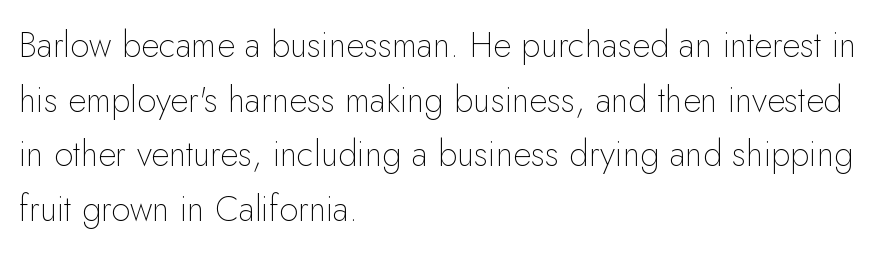
Typographically, this falls in the sans-serif category. Students, note that the glyphs here touch the page at normal intervals. No letter is thick-stroked: the sample isn't bold. The rendering uses natural spacing where letterforms have individual widths. Leftover space on each line is placed entirely after the last word. A bare baseline throughout the passage.
